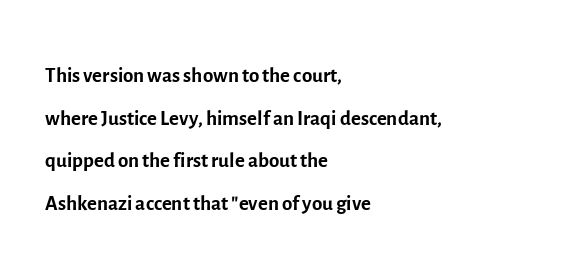
The image shows 30 px regular-weight sans-serif type, upright; set left-aligned, normal line spacing (1.42x), normal letter spacing, not underlined; a medium x-height.
